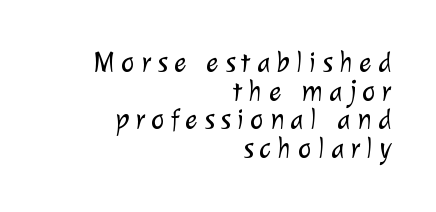
Letters have the restrained weight of plain body copy at most. Clear beneath every line of the passage. A typesetter would call this heavily tracked-out type. Which margin do the lines hug? The right one — the left edge is uneven. You could not count columns in this text — the font is proportionally spaced. Summary of vertical rhythm: compact, with narrow interline spacing.
